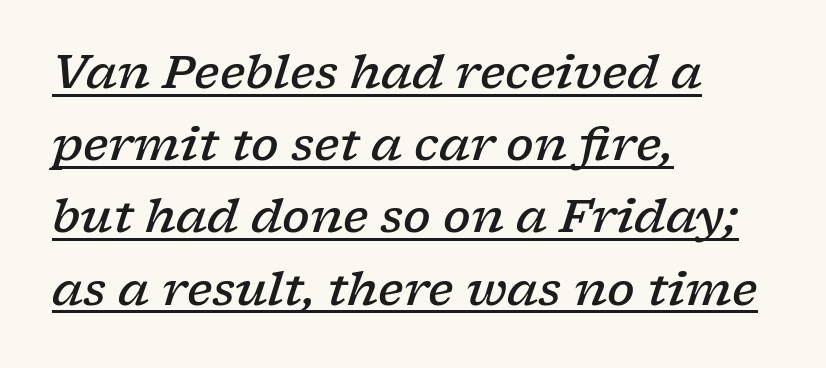
Q: Is the text bold? A: Semi-bold.
Q: Is the text italic (slanted)? A: Yes, it leans right by about 17 degrees.
Q: Is the typeface a serif or a sans-serif typeface? A: Serif.
Q: Is the text underlined? A: Yes.
Q: How is the paragraph aligned? A: Left-aligned.
Q: Is the spacing between letters normal or unusually wide? A: Normal.
Q: Is the spacing between lines tight, normal or loose? A: Normal.
Q: Width (condensed, normal, or wide)? A: Wide.
Q: Stroke contrast? A: Low.
Q: x-height? A: Medium.
Q: Monospaced? A: No.
